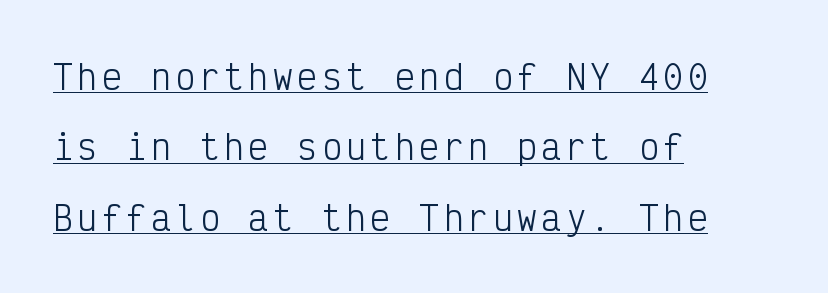
Q: Is the text bold? A: No.
Q: Is the text italic (slanted)? A: No, it is upright.
Q: Is the typeface a serif or a sans-serif typeface? A: Sans-serif.
Q: Is the text underlined? A: Yes.
Q: How is the paragraph aligned? A: Left-aligned.
Q: Is the spacing between lines tight, normal or loose? A: Loose.
Q: Width (condensed, normal, or wide)? A: Condensed.
Q: Stroke contrast? A: Low.
Q: x-height? A: Medium.
Q: Monospaced? A: Yes.
